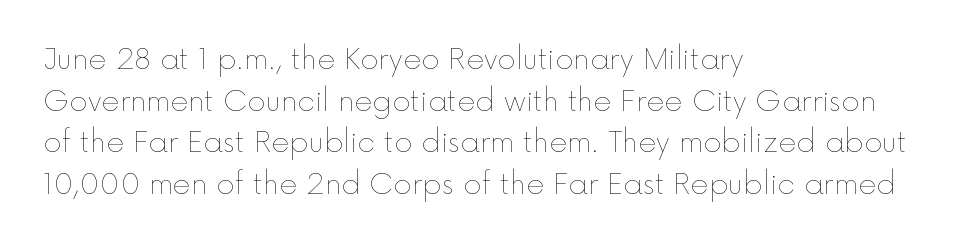
{"italic": "no", "bold": "no", "weight": "thin", "width": "normal", "x_height": "medium", "monospaced": "no", "underline": "no", "align": "left", "line_spacing": "normal", "line_spacing_ratio": 1.49, "letter_spacing": "normal", "letter_spacing_em": 0.0, "glyph_px": 28}
